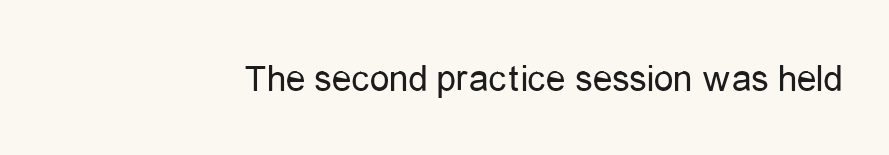
{"serif": "no", "italic": "no", "bold": "no", "weight": "regular", "width": "condensed", "stroke_contrast": "low", "x_height": "medium", "monospaced": "no", "underline": "no", "letter_spacing": "normal", "letter_spacing_em": 0.0, "glyph_px": 39}
